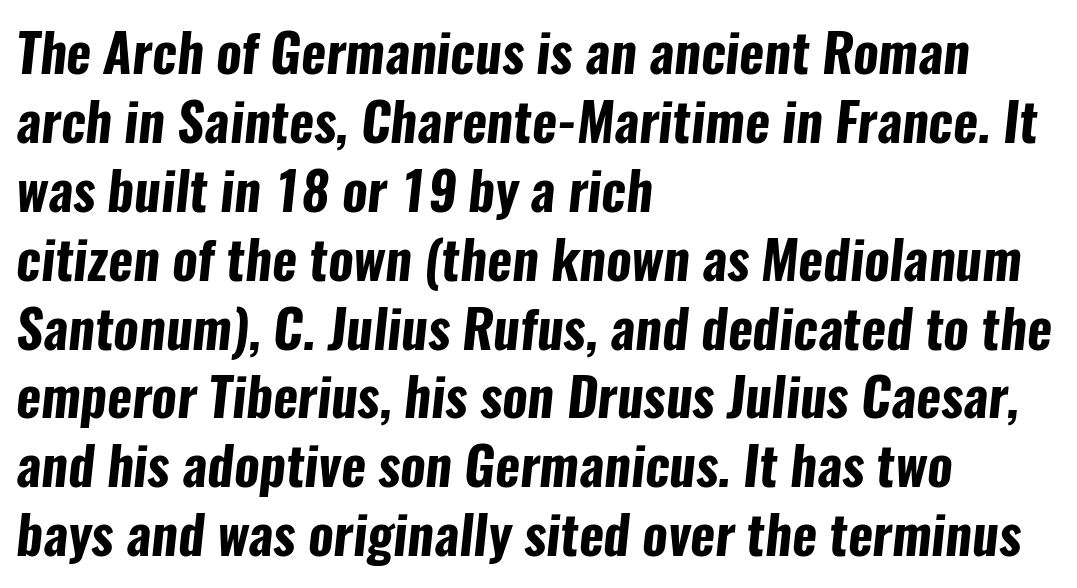
Q: Is the text bold? A: Yes.
Q: Is the typeface a serif or a sans-serif typeface? A: Sans-serif.
Q: Is the text underlined? A: No.
Q: How is the paragraph aligned? A: Left-aligned.
Q: Is the spacing between letters normal or unusually wide? A: Normal.
Q: Is the spacing between lines tight, normal or loose? A: Normal.
Q: Width (condensed, normal, or wide)? A: Condensed.
Q: Stroke contrast? A: Low.
Q: x-height? A: Medium.
Q: Monospaced? A: No.
